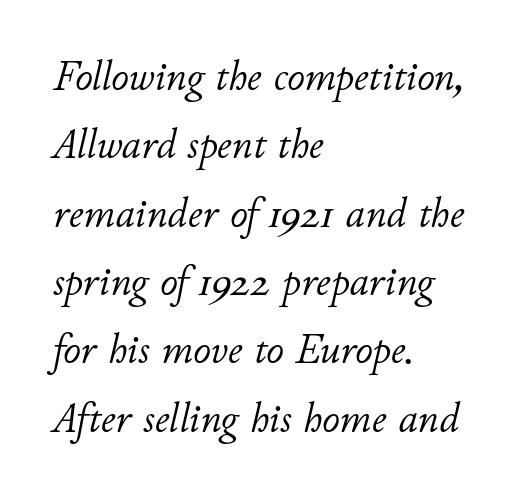
{"italic": "yes", "lean": "right", "slant_degrees": 11, "bold": "no", "weight": "light", "width": "normal", "stroke_contrast": "low", "x_height": "small", "monospaced": "no", "underline": "no", "align": "left", "line_spacing": "normal", "line_spacing_ratio": 1.59, "letter_spacing": "normal", "letter_spacing_em": 0.0, "glyph_px": 43}
